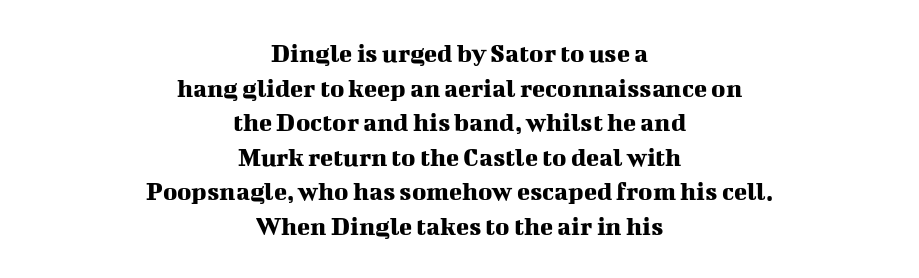
{"italic": "no", "underline": "no", "align": "center", "line_spacing": "normal", "line_spacing_ratio": 1.28, "letter_spacing": "normal", "letter_spacing_em": 0.0, "glyph_px": 27}
